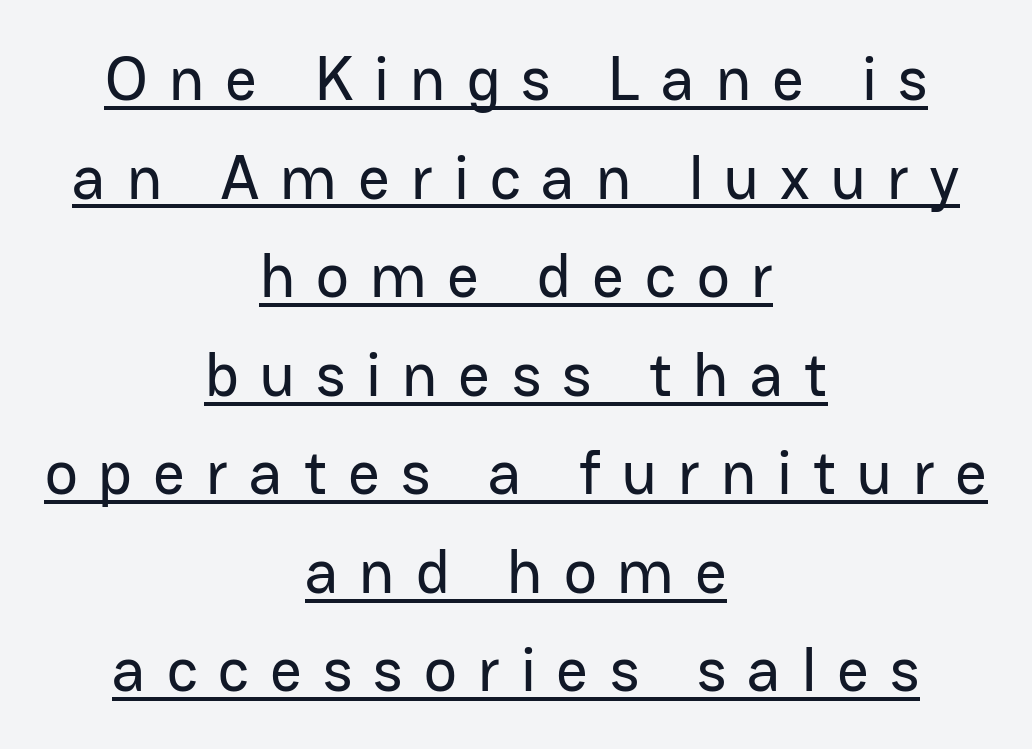
Q: Is the text italic (slanted)? A: No, it is upright.
Q: Is the typeface a serif or a sans-serif typeface? A: Sans-serif.
Q: Is the text underlined? A: Yes.
Q: How is the paragraph aligned? A: Centered.
Q: Is the spacing between letters normal or unusually wide? A: Unusually wide.
Q: Is the spacing between lines tight, normal or loose? A: Normal.
Q: Width (condensed, normal, or wide)? A: Normal.
Q: Stroke contrast? A: Low.
Q: x-height? A: Medium.
Q: Monospaced? A: No.
